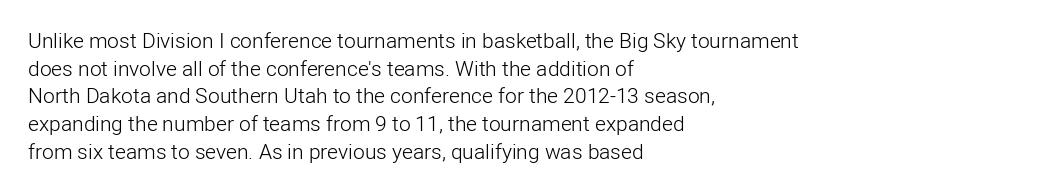
Every stem runs plumb, perpendicular to the baseline. Leftover space on each line is placed entirely after the last word. Check the space under the baseline: it is left empty. This reads as an unemphasized weight, regular at the heaviest. Caption: standard tracking, unaltered.
